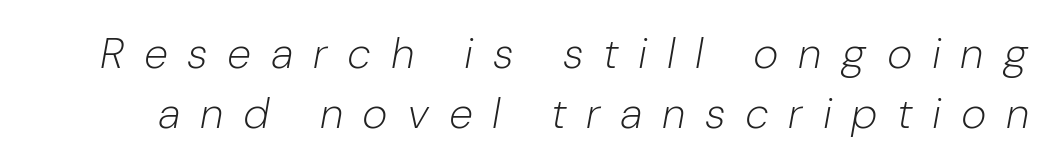
Here the designer chose a conventional face with non-uniform glyph widths. No extra ink here — the face is not bold. The block of text has a typical density, with ordinary space between rows. Loose tracking; the words dissolve into strings of separated letters. The lettering tilts uniformly, giving the passage an italic look.
